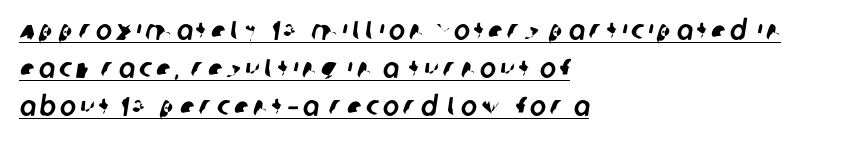
The image shows 27 px text type; set left-aligned, normal line spacing (1.41x), underlined.
